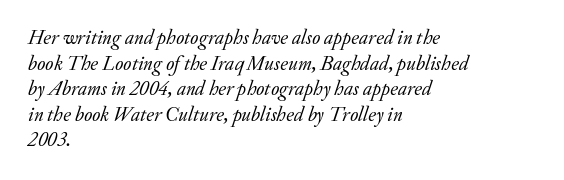
Q: Is the text bold? A: No.
Q: Is the text italic (slanted)? A: Yes, it leans right by about 20 degrees.
Q: Is the text underlined? A: No.
Q: How is the paragraph aligned? A: Left-aligned.
Q: Is the spacing between letters normal or unusually wide? A: Normal.
Q: Is the spacing between lines tight, normal or loose? A: Normal.
